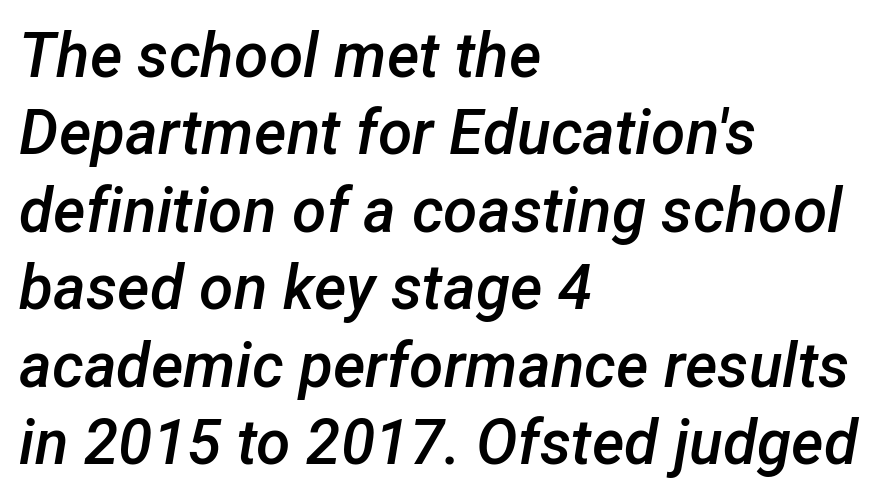
{"italic": "yes", "lean": "right", "slant_degrees": 12, "bold": "semi", "weight": "semibold", "width": "normal", "stroke_contrast": "low", "x_height": "medium", "monospaced": "no", "underline": "no", "align": "left", "line_spacing": "normal", "line_spacing_ratio": 1.25, "letter_spacing": "normal", "letter_spacing_em": 0.0, "glyph_px": 62}
